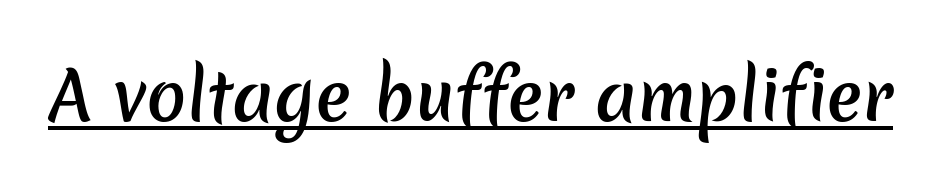
Q: Is the text bold? A: Semi-bold.
Q: Is the typeface a serif or a sans-serif typeface? A: Sans-serif.
Q: Is the text underlined? A: Yes.
Q: Is the spacing between letters normal or unusually wide? A: Normal.
Q: Width (condensed, normal, or wide)? A: Normal.
Q: Stroke contrast? A: Low.
Q: x-height? A: Medium.
Q: Monospaced? A: No.
